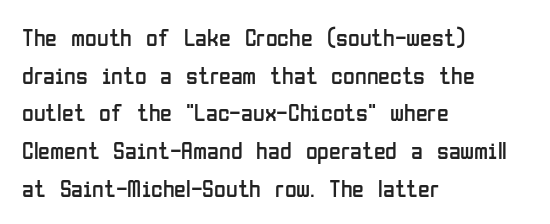
The setting favours the left margin, as ordinary paragraphs usually do. The face looks like a standard text weight, possibly lighter. Each row of text sits above clean, open space. Posture: straight, roman, zero tilt.
